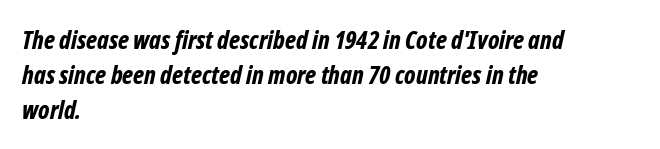
Teacher's note: observe the even left margin — that is flush-left alignment. A clean baseline with only descenders dipping below it. The lettering tilts uniformly, giving the passage an italic look. Leading matches the norm, producing a regular column. Strokes here are thick enough to call this a true bold. You could call the tracking neutral — neither tight nor loose.
